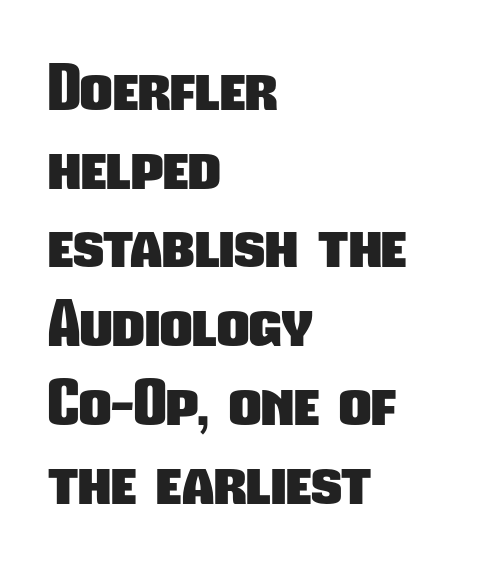
{"serif": "no", "bold": "yes", "weight": "heavy", "width": "condensed", "stroke_contrast": "low", "x_height": "medium", "monospaced": "no", "underline": "no", "align": "left", "line_spacing": "normal", "line_spacing_ratio": 1.25, "letter_spacing": "normal", "letter_spacing_em": 0.0, "glyph_px": 63}
